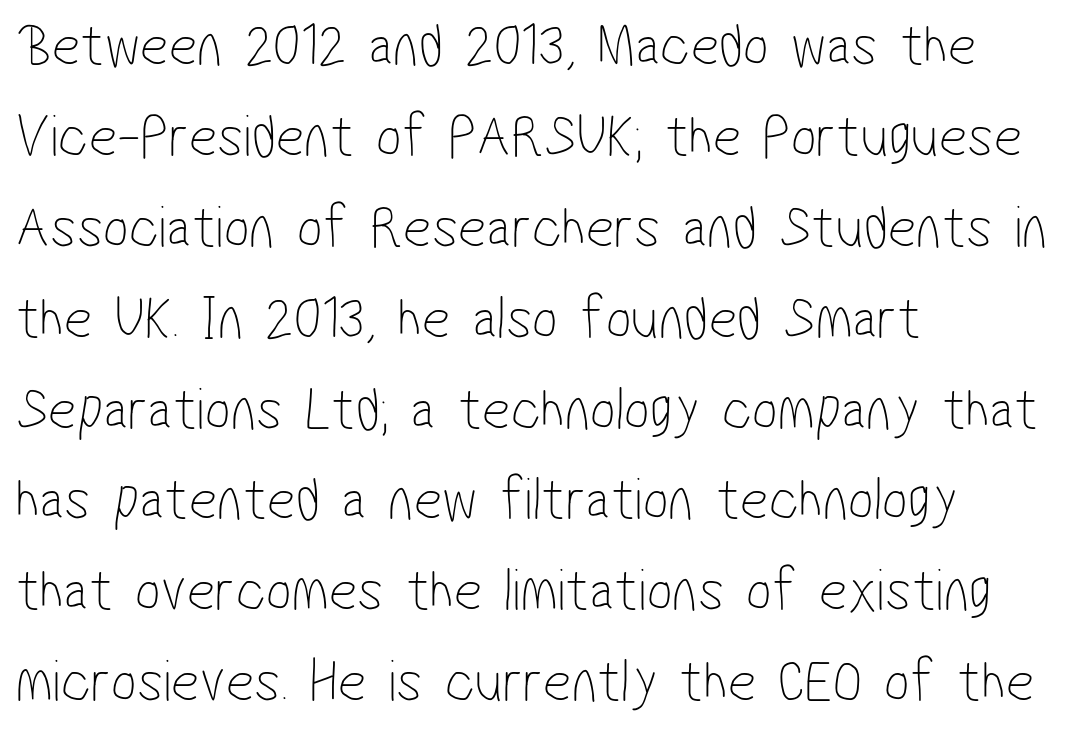
{"serif": "no", "bold": "no", "weight": "thin", "width": "condensed", "stroke_contrast": "low", "x_height": "medium", "monospaced": "no", "underline": "no", "align": "left", "line_spacing": "normal", "line_spacing_ratio": 1.49, "letter_spacing": "normal", "letter_spacing_em": 0.0, "glyph_px": 61}
